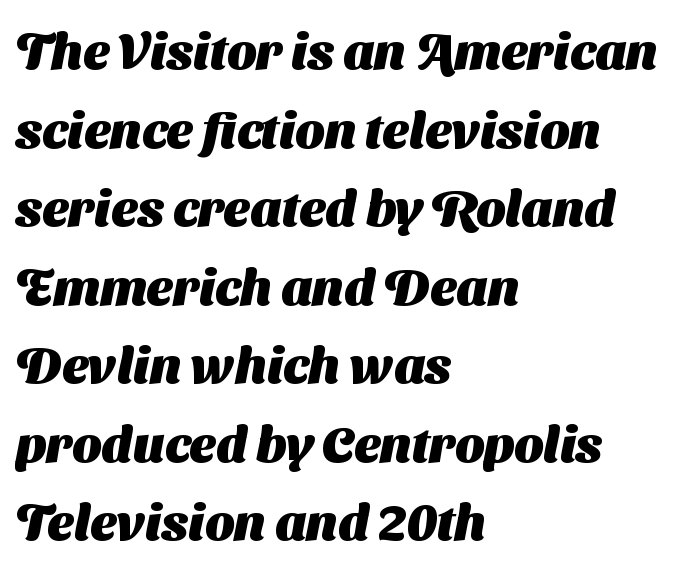
The horizontal fit of the characters is conventional and even. You can tell from the bare stems that sans-serif type was used. Regular leading. The compositor pushed each line to the left boundary. These lines are rendered in a variable-pitch font. The glyphs are unaccompanied by any horizontal stroke below them.
